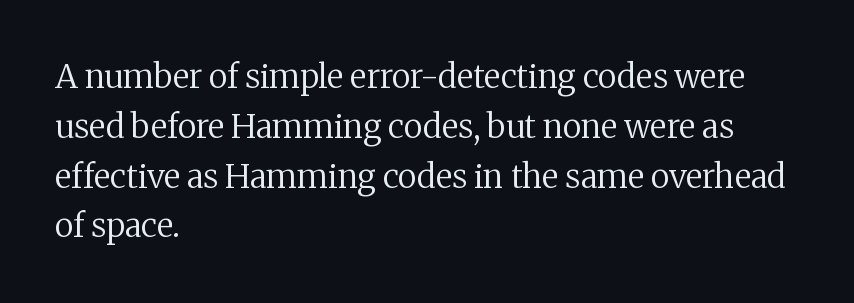
The image shows 33 px regular-weight serif type, upright; set left-aligned, normal line spacing (1.51x), normal letter spacing, not underlined; medium stroke contrast and a medium x-height.
